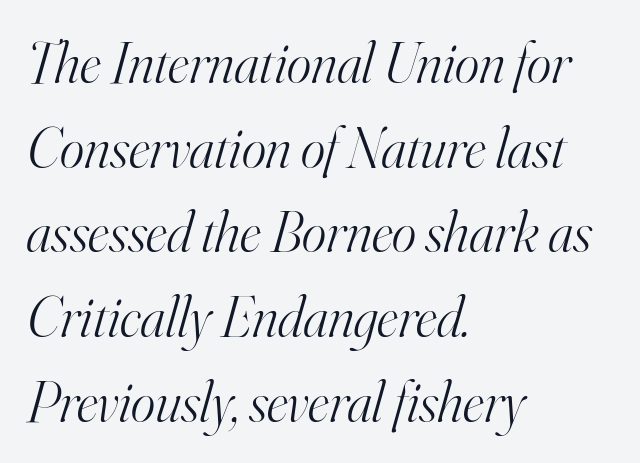
The image shows 58 px light serif type, italic (leaning right); set left-aligned, normal line spacing (1.46x), normal letter spacing, not underlined; high stroke contrast and a small x-height.
